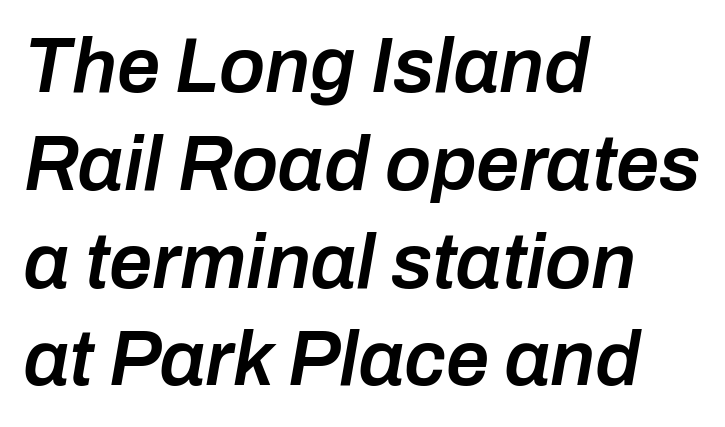
The image shows 77 px semibold type, italic (leaning right); set left-aligned, normal line spacing (1.27x), normal letter spacing, not underlined; low stroke contrast and a medium x-height.
